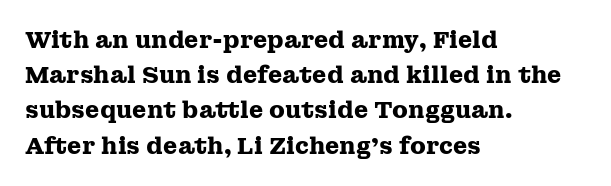
Q: Is the text bold? A: Yes.
Q: Is the text italic (slanted)? A: No, it is upright.
Q: Is the text underlined? A: No.
Q: How is the paragraph aligned? A: Left-aligned.
Q: Is the spacing between letters normal or unusually wide? A: Normal.
Q: Is the spacing between lines tight, normal or loose? A: Normal.
